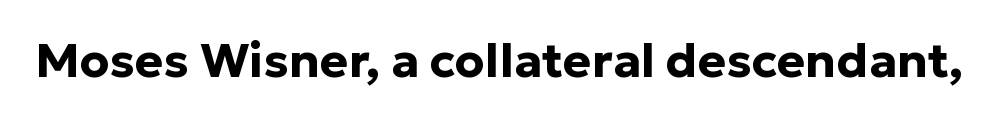
The image shows 48 px bold sans-serif type, upright; set normal letter spacing, not underlined; low stroke contrast and a medium x-height.
